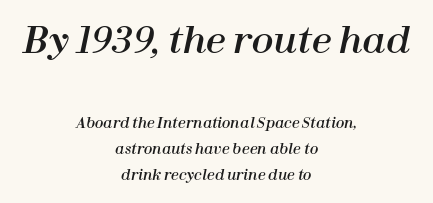
Each row of text sits above clean, open space. In terms of letterspacing, this is plain default setting. Compare the two chunks: the upper has the greater cap height. The setting favours the middle, as headings and verse often do. Spacing verdict: proportional, widths tailored to each character. Posture: slanted.
